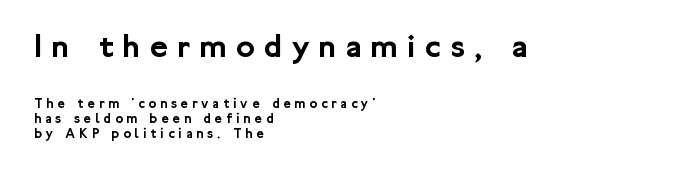
Here the glyphs are tracked loosely, breaking word shapes into spaced letters. You could barely slide anything between these rows. Is the lower block the larger one? No — the upper block carries the bigger type. Notice how the stems are strictly vertical — no italics here. Grotesque or geometric, the face here clearly has no serifs.
